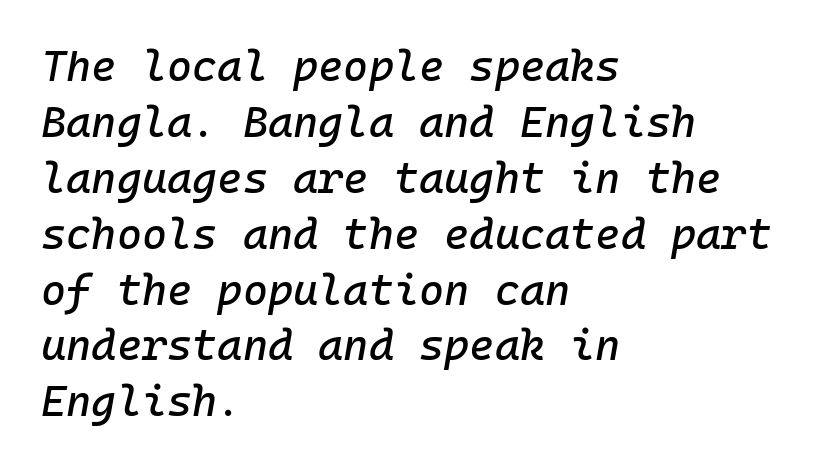
Q: Is the text italic (slanted)? A: Yes, it leans right by about 10 degrees.
Q: Is the text underlined? A: No.
Q: How is the paragraph aligned? A: Left-aligned.
Q: Is the spacing between letters normal or unusually wide? A: Normal.
Q: Is the spacing between lines tight, normal or loose? A: Normal.
Q: Width (condensed, normal, or wide)? A: Normal.
Q: Stroke contrast? A: Low.
Q: x-height? A: Medium.
Q: Monospaced? A: Yes.
